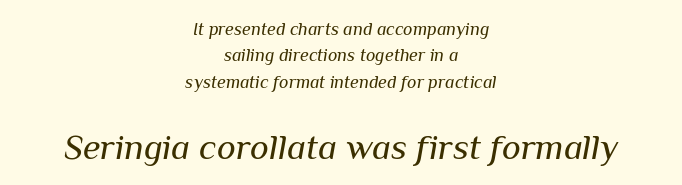
{"italic": "yes", "lean": "right", "slant_degrees": 10, "bold": "no", "weight": "regular", "width": "normal", "stroke_contrast": "medium", "x_height": "medium", "monospaced": "no", "underline": "no", "align": "center", "line_spacing": "normal", "line_spacing_ratio": 1.46, "letter_spacing": "normal", "letter_spacing_em": 0.0, "larger_block": "second", "size_ratio": 2.0, "glyph_px": 36}
